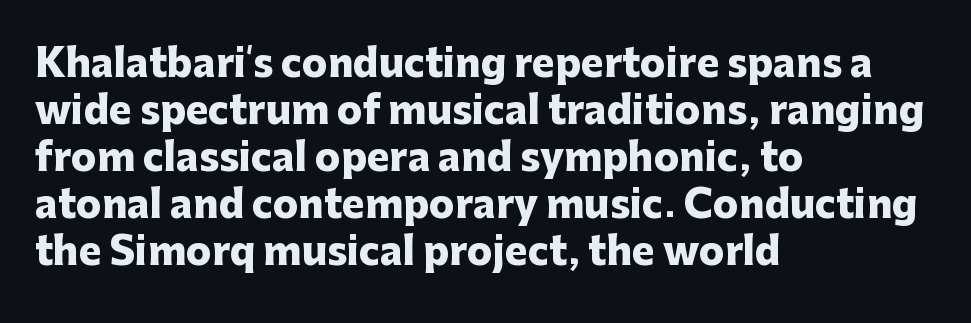
The image shows 38 px heavy sans-serif type, upright; set left-aligned, line spacing 1.24x, normal letter spacing, not underlined; low stroke contrast and a medium x-height.
